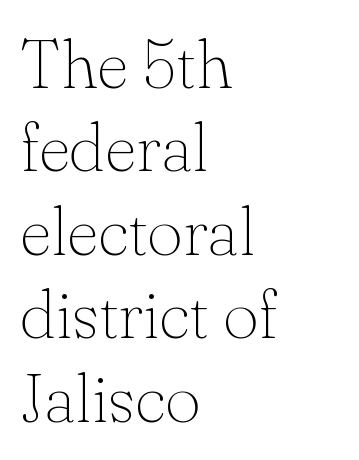
{"serif": "yes", "italic": "no", "bold": "no", "weight": "thin", "width": "normal", "stroke_contrast": "low", "x_height": "small", "monospaced": "no", "underline": "no", "align": "left", "line_spacing_ratio": 1.21, "letter_spacing": "normal", "letter_spacing_em": 0.0, "glyph_px": 69}
